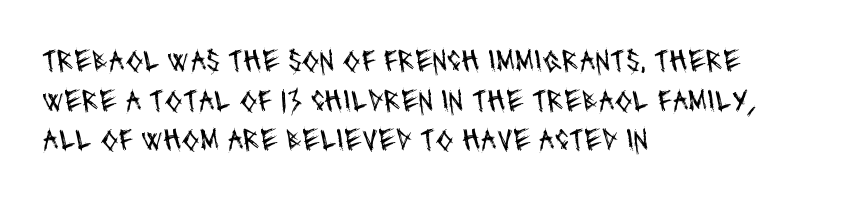
The image shows 32 px regular-weight, condensed sans-serif type; set left-aligned, line spacing 1.24x, normal letter spacing, not underlined; medium stroke contrast and a large x-height.
